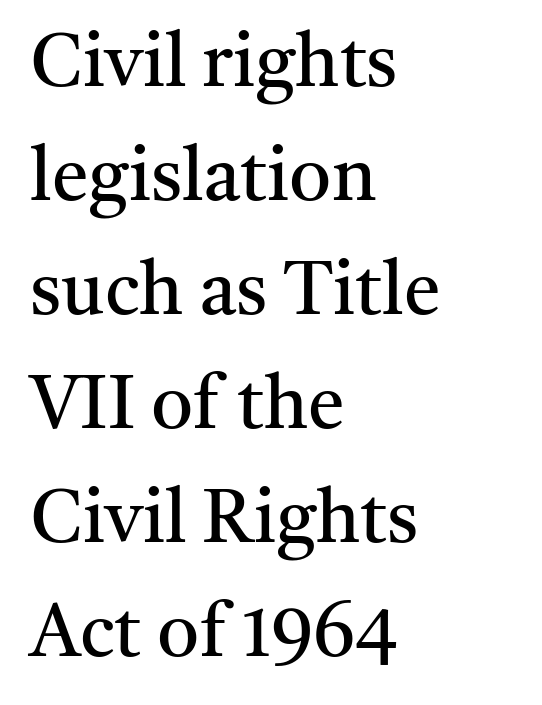
Q: Is the text bold? A: No.
Q: Is the text italic (slanted)? A: No, it is upright.
Q: Is the typeface a serif or a sans-serif typeface? A: Serif.
Q: Is the text underlined? A: No.
Q: How is the paragraph aligned? A: Left-aligned.
Q: Is the spacing between letters normal or unusually wide? A: Normal.
Q: Is the spacing between lines tight, normal or loose? A: Normal.
Q: Width (condensed, normal, or wide)? A: Normal.
Q: Stroke contrast? A: Medium.
Q: x-height? A: Medium.
Q: Monospaced? A: No.
